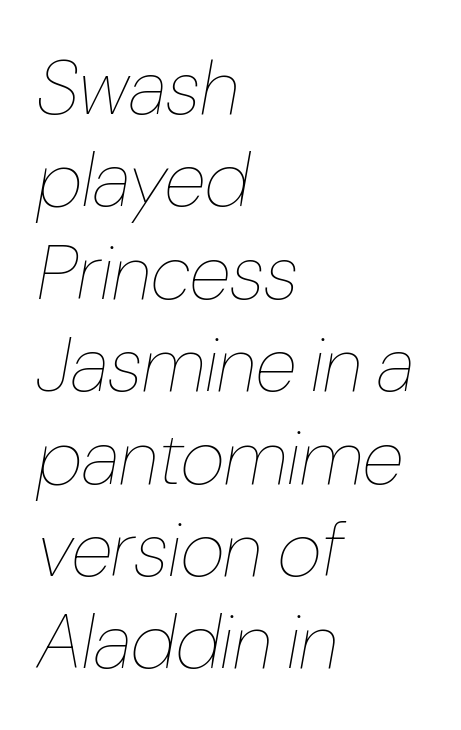
The image shows 77 px thin, condensed type, italic (leaning right); set left-aligned, line spacing 1.2x, normal letter spacing, not underlined; low stroke contrast and a medium x-height.
